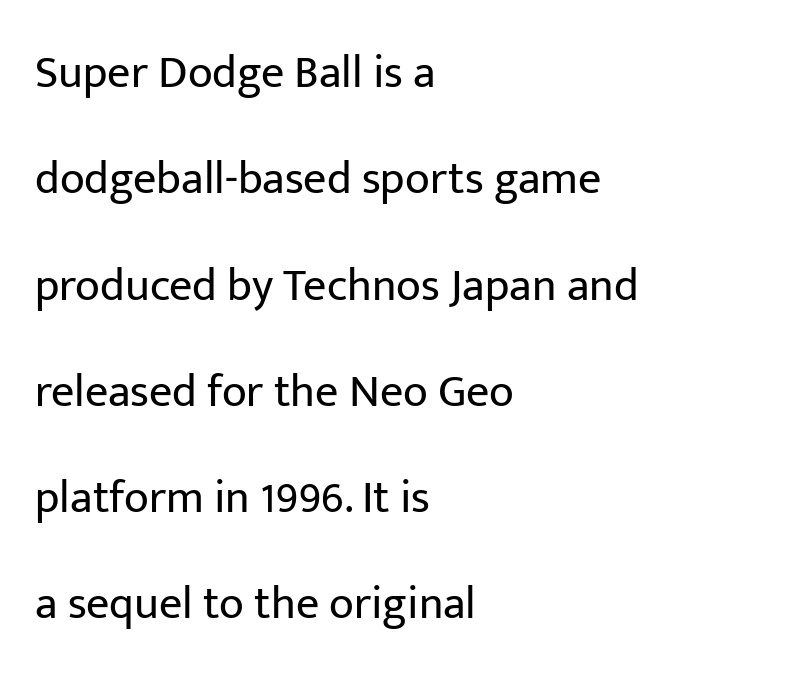
Stroke mass is kept to a normal reading level or below. Character widths vary here, with narrow letters taking less room than wide ones. Letters rest on an invisible, unmarked baseline. Caption: standard tracking, unaltered.
